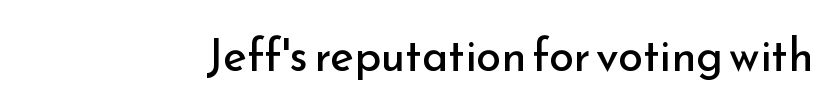
Q: Is the text bold? A: No.
Q: Is the text italic (slanted)? A: No, it is upright.
Q: Is the typeface a serif or a sans-serif typeface? A: Sans-serif.
Q: Is the text underlined? A: No.
Q: Is the spacing between letters normal or unusually wide? A: Normal.
Q: Width (condensed, normal, or wide)? A: Normal.
Q: Stroke contrast? A: Low.
Q: x-height? A: Small.
Q: Monospaced? A: No.
